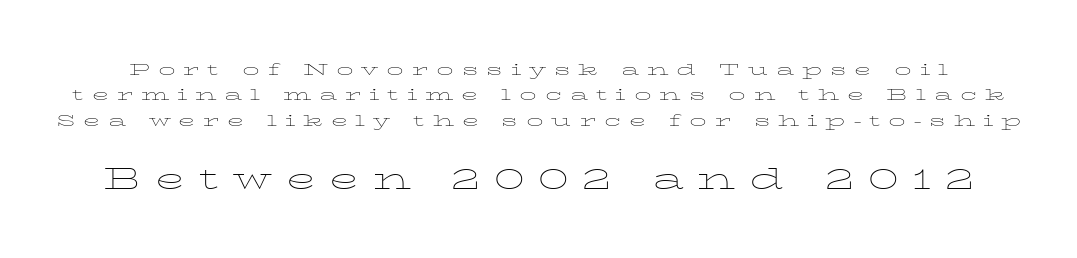
Is this a heavy cut? Hardly; it is regular or lighter. Designer's note — italics off, roman on. Small tapered or slab feet sit at the stroke ends, so this counts as serif. Is this a fixed-width face? No — the glyphs have proportional, varying widths. Baseline-to-baseline distance is the conventional proportion of letter height.
